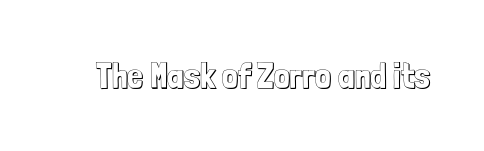
Q: Is the text italic (slanted)? A: No, it is upright.
Q: Is the text underlined? A: No.
Q: Is the spacing between letters normal or unusually wide? A: Normal.
Q: Width (condensed, normal, or wide)? A: Condensed.
Q: x-height? A: Medium.
Q: Monospaced? A: No.
